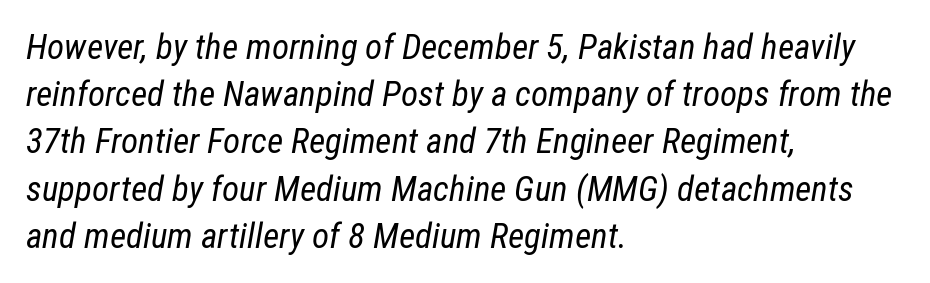
The image shows 35 px regular-weight, condensed type, italic (leaning right); set left-aligned, normal line spacing (1.35x), normal letter spacing, not underlined; low stroke contrast and a medium x-height.
